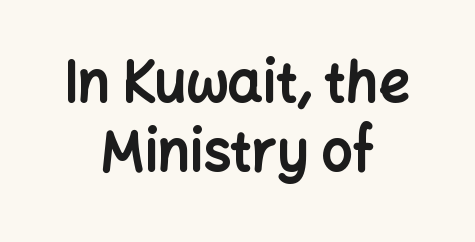
Q: Is the text bold? A: Yes.
Q: Is the text italic (slanted)? A: No, it is upright.
Q: Is the typeface a serif or a sans-serif typeface? A: Sans-serif.
Q: Is the text underlined? A: No.
Q: How is the paragraph aligned? A: Centered.
Q: Is the spacing between letters normal or unusually wide? A: Normal.
Q: Is the spacing between lines tight, normal or loose? A: Normal.
Q: Width (condensed, normal, or wide)? A: Normal.
Q: Stroke contrast? A: Low.
Q: x-height? A: Medium.
Q: Monospaced? A: No.
